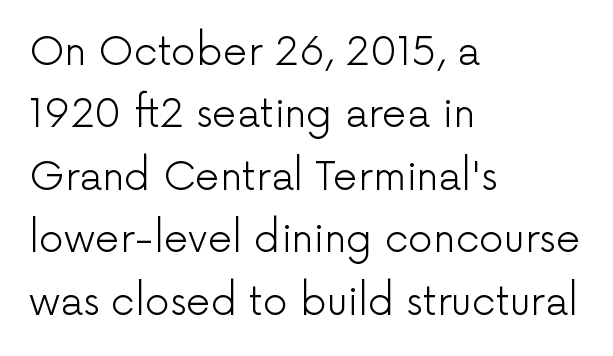
{"serif": "no", "italic": "no", "bold": "no", "weight": "light", "width": "normal", "stroke_contrast": "low", "x_height": "medium", "monospaced": "no", "underline": "no", "align": "left", "line_spacing": "normal", "line_spacing_ratio": 1.6, "letter_spacing": "normal", "letter_spacing_em": 0.0, "glyph_px": 39}
